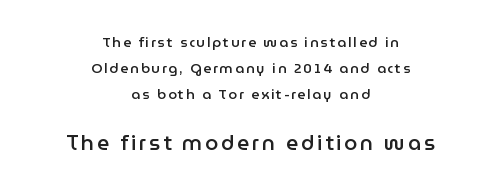
{"italic": "no", "bold": "semi", "underline": "no", "align": "center", "line_spacing_ratio": 1.86, "larger_block": "second", "size_ratio": 1.5, "glyph_px": 21}
